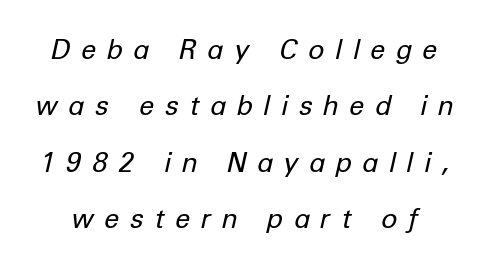
Q: Is the text bold? A: No.
Q: Is the text italic (slanted)? A: Yes, it leans right by about 12 degrees.
Q: Is the text underlined? A: No.
Q: Is the spacing between letters normal or unusually wide? A: Unusually wide.
Q: Is the spacing between lines tight, normal or loose? A: Loose.
